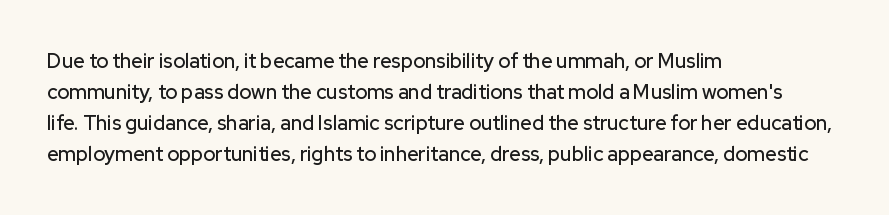
The image shows 20 px text type, upright; set left-aligned, normal line spacing (1.55x), normal letter spacing, not underlined.
